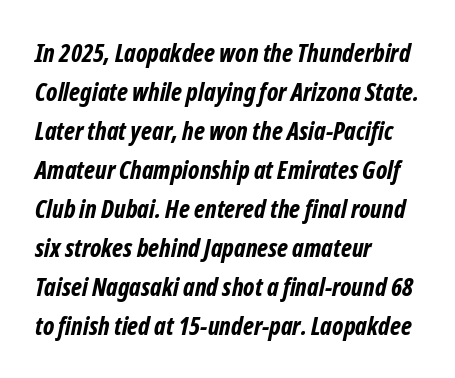
The area under the type is left untouched. Nobody touched the tracking dial on this one. Summary of vertical rhythm: regular, with standard interline spacing. These lines are set flush left with a ragged right edge. Typographic density is high because the face is bold.
